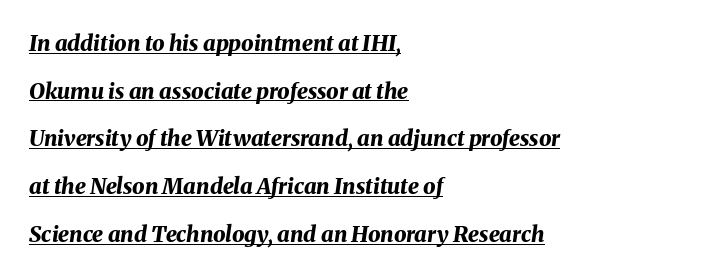
Q: Is the text bold? A: Yes.
Q: Is the text italic (slanted)? A: Yes, it leans right by about 8 degrees.
Q: Is the text underlined? A: Yes.
Q: How is the paragraph aligned? A: Left-aligned.
Q: Is the spacing between letters normal or unusually wide? A: Normal.
Q: Is the spacing between lines tight, normal or loose? A: Loose.
